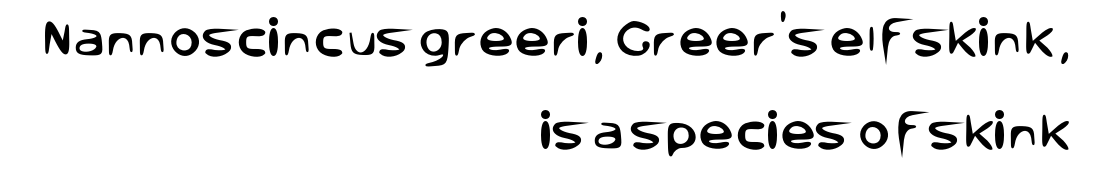
The image shows 40 px sans-serif type, upright; set right-aligned, loose line spacing (2.32x), normal letter spacing, not underlined; low stroke contrast and a large x-height.
